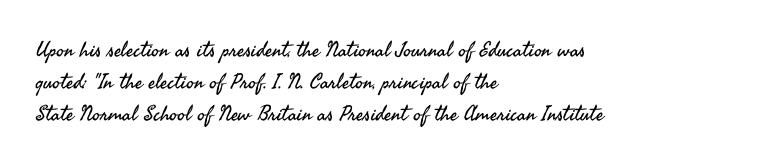
The image shows 21 px text type; set left-aligned, normal line spacing (1.53x), normal letter spacing, not underlined.
